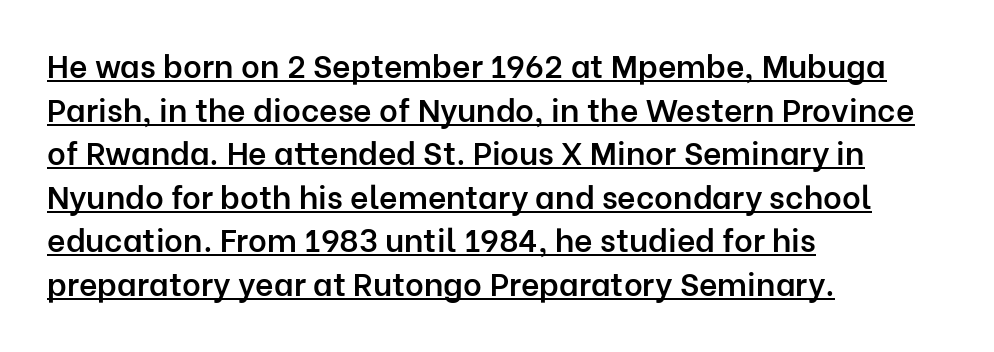
Q: Is the text bold? A: Semi-bold.
Q: Is the text italic (slanted)? A: No, it is upright.
Q: Is the typeface a serif or a sans-serif typeface? A: Sans-serif.
Q: Is the text underlined? A: Yes.
Q: How is the paragraph aligned? A: Left-aligned.
Q: Is the spacing between letters normal or unusually wide? A: Normal.
Q: Is the spacing between lines tight, normal or loose? A: Normal.
Q: Width (condensed, normal, or wide)? A: Normal.
Q: Stroke contrast? A: Low.
Q: x-height? A: Medium.
Q: Monospaced? A: No.
